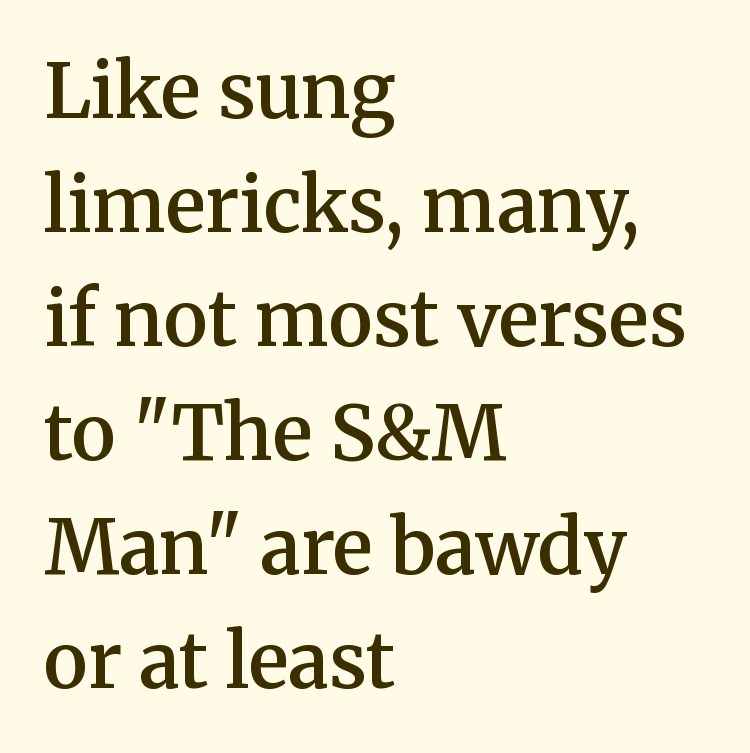
Q: Is the text bold? A: Semi-bold.
Q: Is the text italic (slanted)? A: No, it is upright.
Q: Is the typeface a serif or a sans-serif typeface? A: Serif.
Q: Is the text underlined? A: No.
Q: How is the paragraph aligned? A: Left-aligned.
Q: Is the spacing between letters normal or unusually wide? A: Normal.
Q: Is the spacing between lines tight, normal or loose? A: Normal.
Q: Width (condensed, normal, or wide)? A: Normal.
Q: Stroke contrast? A: Medium.
Q: x-height? A: Medium.
Q: Monospaced? A: No.
